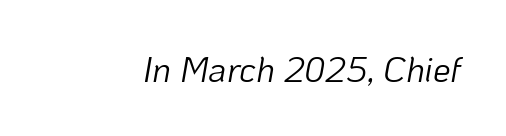
Q: Is the text bold? A: No.
Q: Is the text italic (slanted)? A: Yes, it leans right by about 10 degrees.
Q: Is the text underlined? A: No.
Q: Is the spacing between letters normal or unusually wide? A: Normal.
Q: Width (condensed, normal, or wide)? A: Normal.
Q: Stroke contrast? A: Low.
Q: x-height? A: Medium.
Q: Monospaced? A: No.
